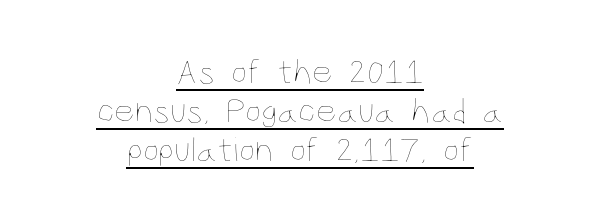
{"italic": "no", "bold": "no", "weight": "thin", "width": "condensed", "stroke_contrast": "low", "x_height": "large", "monospaced": "no", "underline": "yes", "align": "center", "line_spacing": "tight", "line_spacing_ratio": 1.09, "letter_spacing": "normal", "letter_spacing_em": 0.0, "glyph_px": 36}
